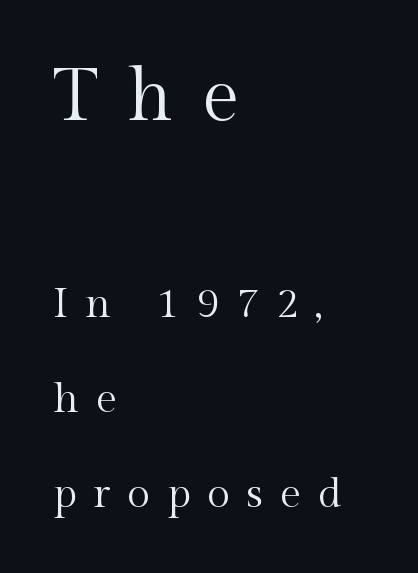
What kind of face is this? One with serifs. Is the type heavy? It reads as light-to-regular instead. Underline: absent. Alignment: flush left. Every stem runs plumb, perpendicular to the baseline. The letters are spread apart with noticeably loose tracking.
